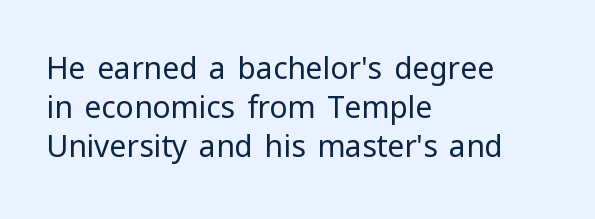
The image shows 30 px regular-weight sans-serif type, upright; set left-aligned, normal line spacing (1.3x), normal letter spacing, not underlined; low stroke contrast and a medium x-height.
